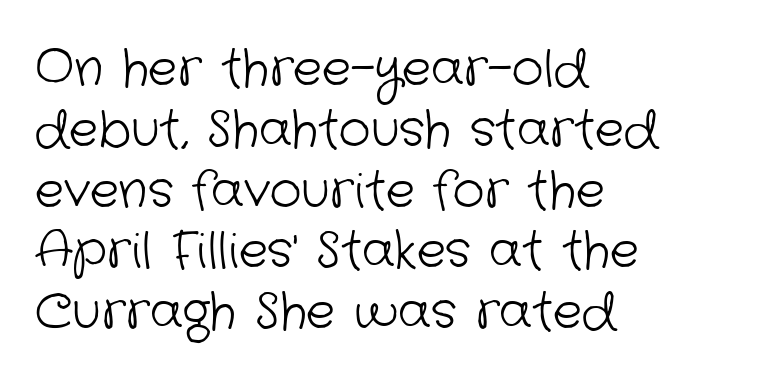
Q: Is the text bold? A: No.
Q: Is the typeface a serif or a sans-serif typeface? A: Sans-serif.
Q: Is the text underlined? A: No.
Q: How is the paragraph aligned? A: Left-aligned.
Q: Is the spacing between letters normal or unusually wide? A: Normal.
Q: Width (condensed, normal, or wide)? A: Normal.
Q: Stroke contrast? A: Low.
Q: x-height? A: Medium.
Q: Monospaced? A: No.
